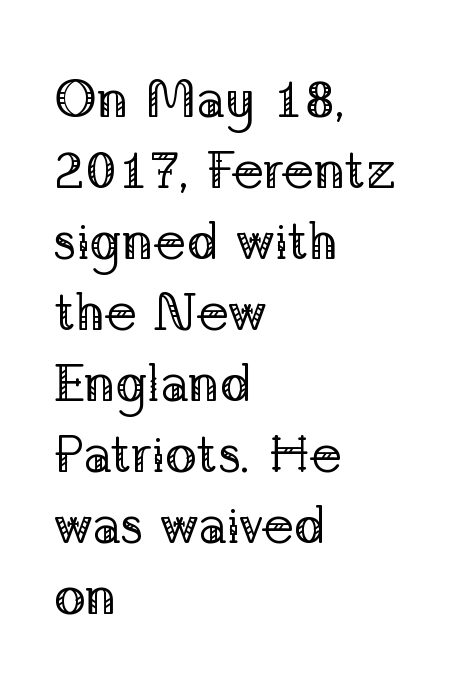
Q: Is the text bold? A: No.
Q: Is the text italic (slanted)? A: No, it is upright.
Q: Is the typeface a serif or a sans-serif typeface? A: Serif.
Q: Is the text underlined? A: No.
Q: How is the paragraph aligned? A: Left-aligned.
Q: Is the spacing between letters normal or unusually wide? A: Normal.
Q: Is the spacing between lines tight, normal or loose? A: Normal.
Q: Width (condensed, normal, or wide)? A: Normal.
Q: Stroke contrast? A: Low.
Q: x-height? A: Medium.
Q: Monospaced? A: No.
